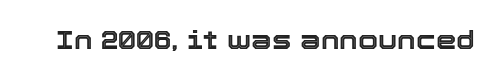
The image shows 26 px text type, upright; set normal letter spacing, not underlined.
